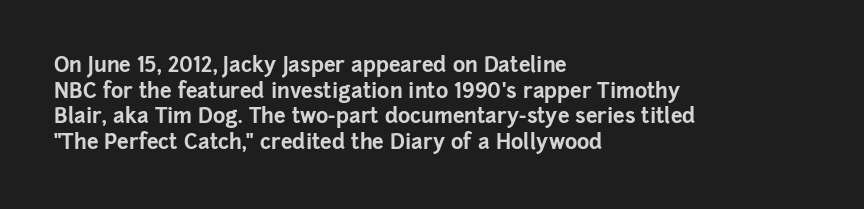
Q: Is the text bold? A: Yes.
Q: Is the text italic (slanted)? A: No, it is upright.
Q: Is the text underlined? A: No.
Q: How is the paragraph aligned? A: Left-aligned.
Q: Is the spacing between letters normal or unusually wide? A: Normal.
